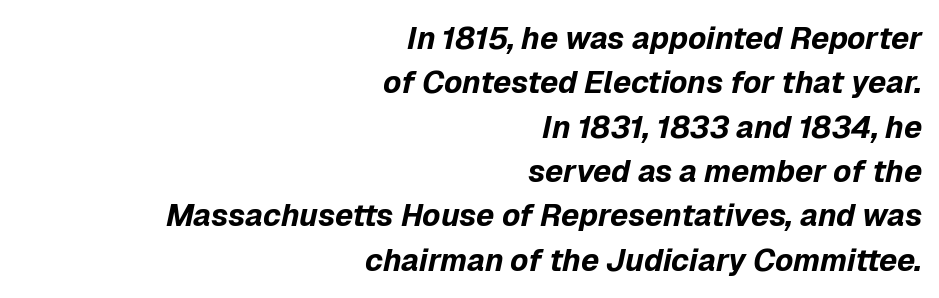
The image shows 31 px bold type, italic (leaning right); set right-aligned, normal line spacing (1.43x), normal letter spacing, not underlined; low stroke contrast and a medium x-height.
